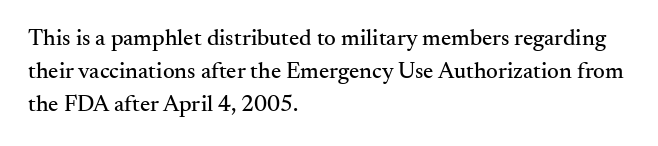
Q: Is the text italic (slanted)? A: No, it is upright.
Q: Is the text underlined? A: No.
Q: How is the paragraph aligned? A: Left-aligned.
Q: Is the spacing between letters normal or unusually wide? A: Normal.
Q: Is the spacing between lines tight, normal or loose? A: Normal.
